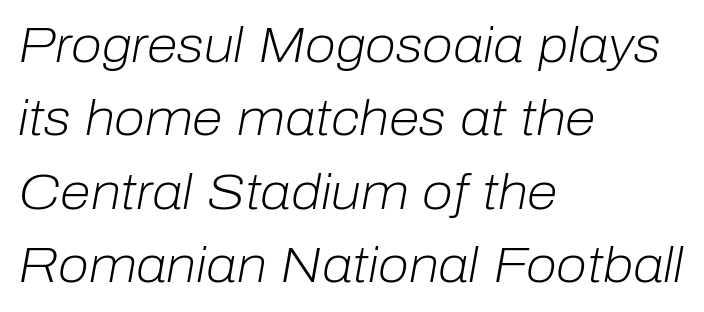
The image shows 50 px light type, italic (leaning right); set left-aligned, normal line spacing (1.47x), normal letter spacing, not underlined; low stroke contrast and a medium x-height.
